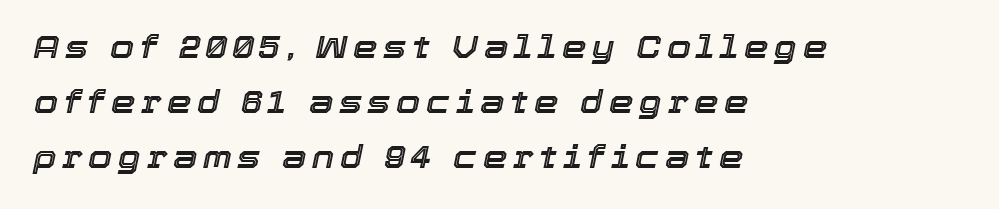
{"italic": "yes", "lean": "right", "slant_degrees": 12, "width": "normal", "x_height": "medium", "monospaced": "no", "underline": "no", "align": "left", "line_spacing_ratio": 1.77, "glyph_px": 31}
